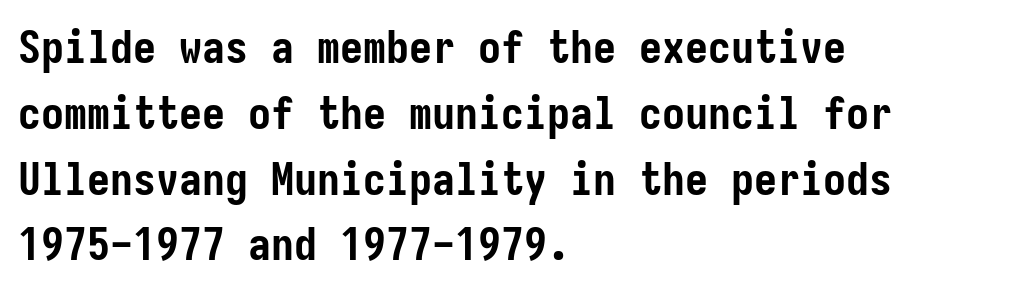
{"serif": "no", "italic": "no", "bold": "yes", "weight": "semibold", "width": "condensed", "stroke_contrast": "low", "x_height": "medium", "underline": "no", "align": "left", "line_spacing": "normal", "line_spacing_ratio": 1.43, "letter_spacing": "normal", "letter_spacing_em": 0.0, "glyph_px": 46}
